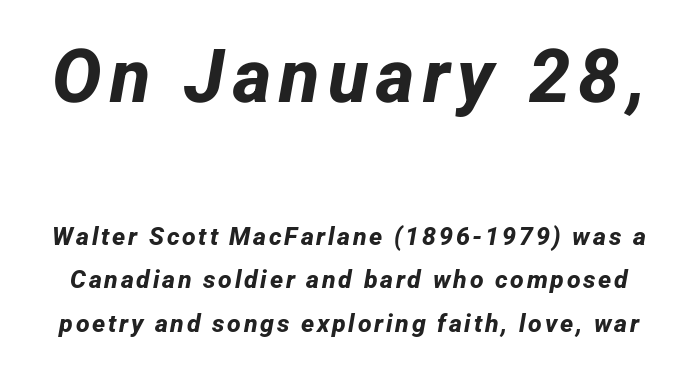
The face used here is proportionally spaced, like ordinary book or web type. These lines carry a lot of weight — the face is fully bold. Visually, the top section dominates because its glyphs are scaled up. Are there feet on the stems? There aren't — it's a sans. Decoration check: the copy has no underline.
